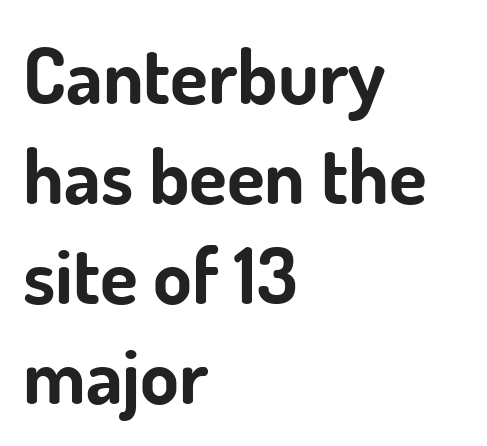
The image shows 78 px bold sans-serif type, upright; set left-aligned, normal line spacing (1.28x), normal letter spacing, not underlined; low stroke contrast and a small x-height.
